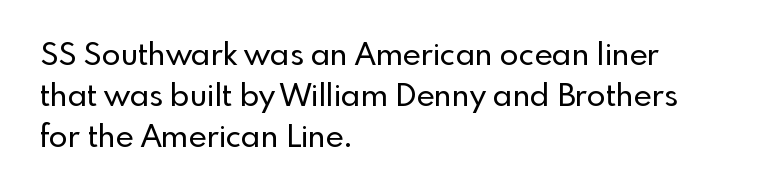
Q: Is the text italic (slanted)? A: No, it is upright.
Q: Is the typeface a serif or a sans-serif typeface? A: Sans-serif.
Q: Is the text underlined? A: No.
Q: How is the paragraph aligned? A: Left-aligned.
Q: Is the spacing between letters normal or unusually wide? A: Normal.
Q: Is the spacing between lines tight, normal or loose? A: Normal.
Q: Width (condensed, normal, or wide)? A: Normal.
Q: x-height? A: Small.
Q: Monospaced? A: No.
